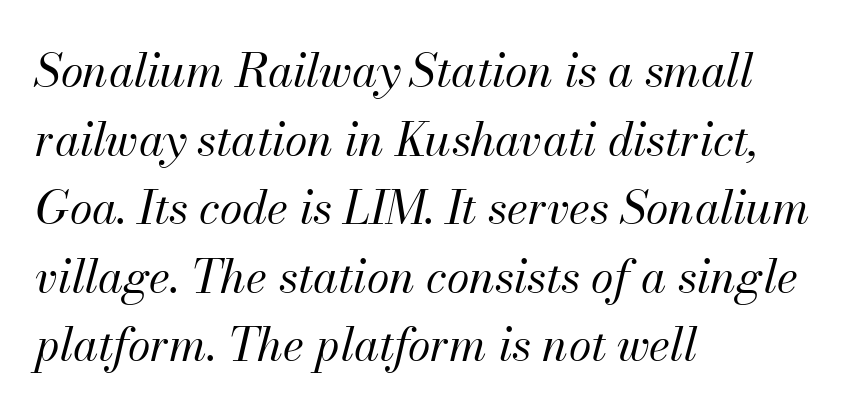
{"italic": "yes", "lean": "right", "slant_degrees": 13, "bold": "no", "weight": "regular", "width": "normal", "stroke_contrast": "medium", "x_height": "small", "monospaced": "no", "underline": "no", "align": "left", "line_spacing": "normal", "line_spacing_ratio": 1.49, "letter_spacing": "normal", "letter_spacing_em": 0.0, "glyph_px": 46}
